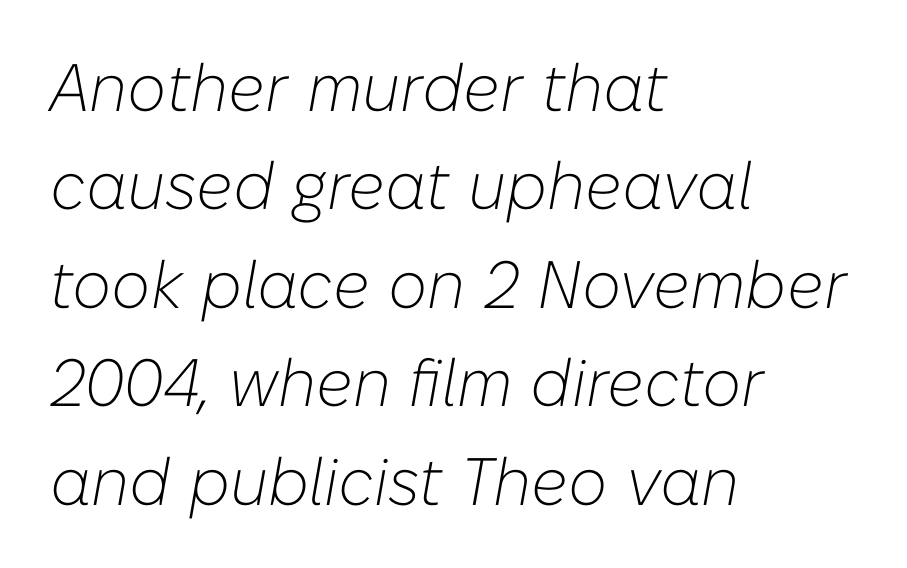
{"italic": "yes", "lean": "right", "slant_degrees": 10, "bold": "no", "weight": "light", "width": "normal", "stroke_contrast": "low", "x_height": "medium", "monospaced": "no", "underline": "no", "align": "left", "line_spacing": "normal", "line_spacing_ratio": 1.47, "letter_spacing": "normal", "letter_spacing_em": 0.0, "glyph_px": 67}
